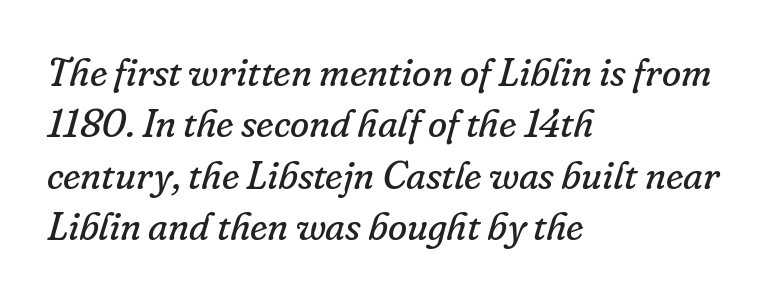
The image shows 39 px regular-weight serif type, italic (leaning right); set left-aligned, normal line spacing (1.32x), normal letter spacing, not underlined; low stroke contrast and a small x-height.
